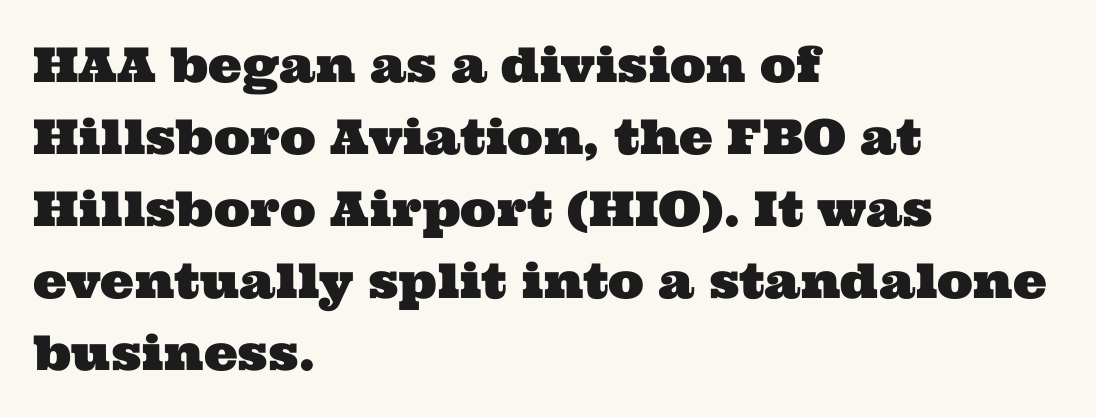
The block of text has a typical density, with ordinary space between rows. Bare-footed words on every line. This sample has the flowing, uneven cadence of proportional lettering. Little horizontal feet cap the strokes, marking this as serif type. A classic flush-left, rag-right setting is used for this passage.
